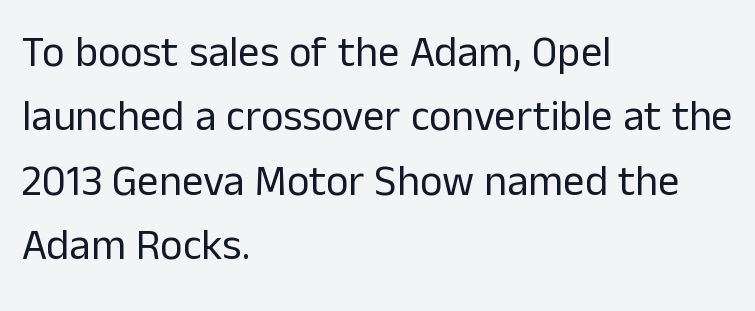
No italicization has been applied; the sample stays upright. Any mark beneath the type? The region is blank. Glyph-to-glyph distance matches everyday printed text. Does the copy run flush right? No — it runs flush left. A sans-serif font was chosen for this passage. This sample has the flowing, uneven cadence of proportional lettering.
